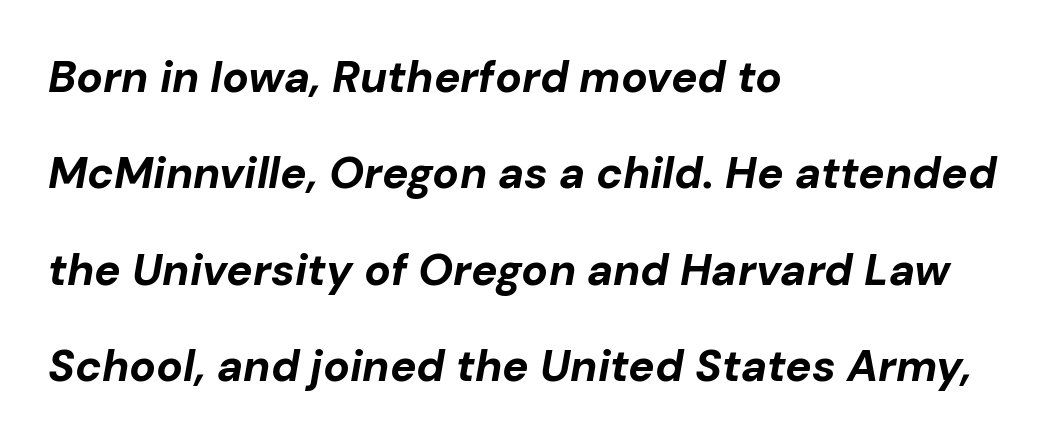
Q: Is the text bold? A: Yes.
Q: Is the text italic (slanted)? A: Yes, it leans right by about 10 degrees.
Q: Is the text underlined? A: No.
Q: How is the paragraph aligned? A: Left-aligned.
Q: Is the spacing between letters normal or unusually wide? A: Normal.
Q: Is the spacing between lines tight, normal or loose? A: Loose.
Q: Width (condensed, normal, or wide)? A: Normal.
Q: Stroke contrast? A: Low.
Q: x-height? A: Medium.
Q: Monospaced? A: No.
